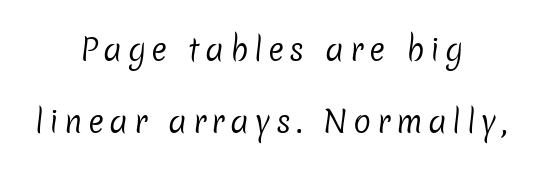
These lines are composed in type without serifs. The letters look calm and open, with moderate or lighter stems. A bare baseline throughout the passage. The face used here is proportionally spaced, like ordinary book or web type. Leading is clearly above the norm, producing a sparse column. Short and long lines alike share a common midpoint.
